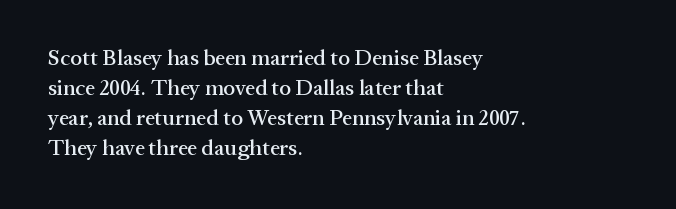
Decoration check: the copy has no underline. A roman cut, with each character standing at attention. The line-height multiplier appears to be the usual default. In CSS terms this would be text-align: left. Words appear dense and cohesive because spacing is normal.
